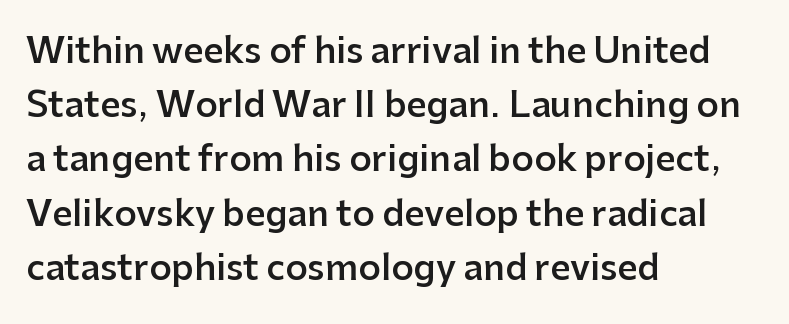
The image shows 35 px semibold sans-serif type, upright; set left-aligned, normal line spacing (1.55x), normal letter spacing, not underlined; low stroke contrast and a medium x-height.
